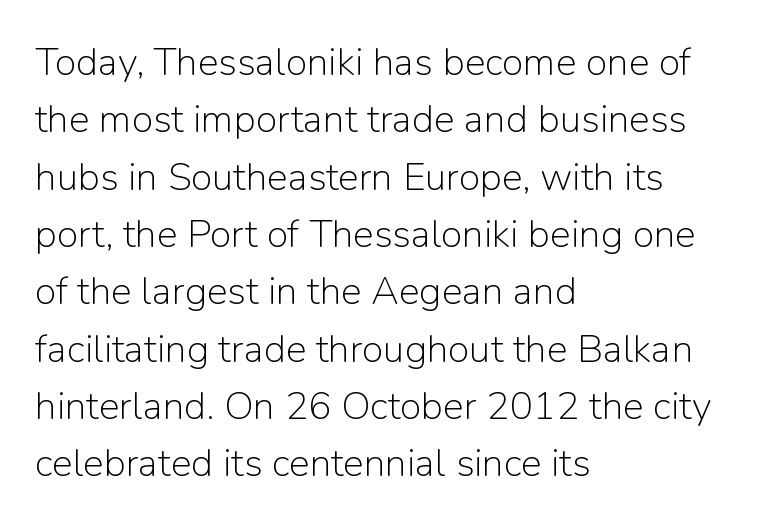
Q: Is the text bold? A: No.
Q: Is the text italic (slanted)? A: No, it is upright.
Q: Is the typeface a serif or a sans-serif typeface? A: Sans-serif.
Q: Is the text underlined? A: No.
Q: How is the paragraph aligned? A: Left-aligned.
Q: Is the spacing between letters normal or unusually wide? A: Normal.
Q: Is the spacing between lines tight, normal or loose? A: Normal.
Q: Width (condensed, normal, or wide)? A: Normal.
Q: Stroke contrast? A: Low.
Q: x-height? A: Medium.
Q: Monospaced? A: No.
